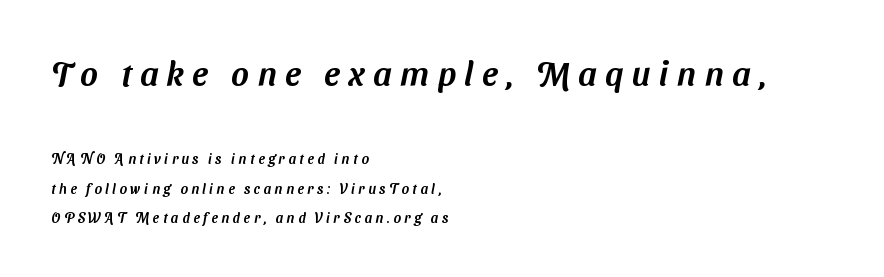
Q: Is the typeface a serif or a sans-serif typeface? A: Sans-serif.
Q: Is the text underlined? A: No.
Q: How is the paragraph aligned? A: Left-aligned.
Q: Is the spacing between letters normal or unusually wide? A: Unusually wide.
Q: Is the spacing between lines tight, normal or loose? A: Loose.
Q: Which block of text is set in a larger size, the first (top) or the second (bottom)? A: The first (top) one.
Q: Width (condensed, normal, or wide)? A: Normal.
Q: Stroke contrast? A: Medium.
Q: x-height? A: Medium.
Q: Monospaced? A: No.
